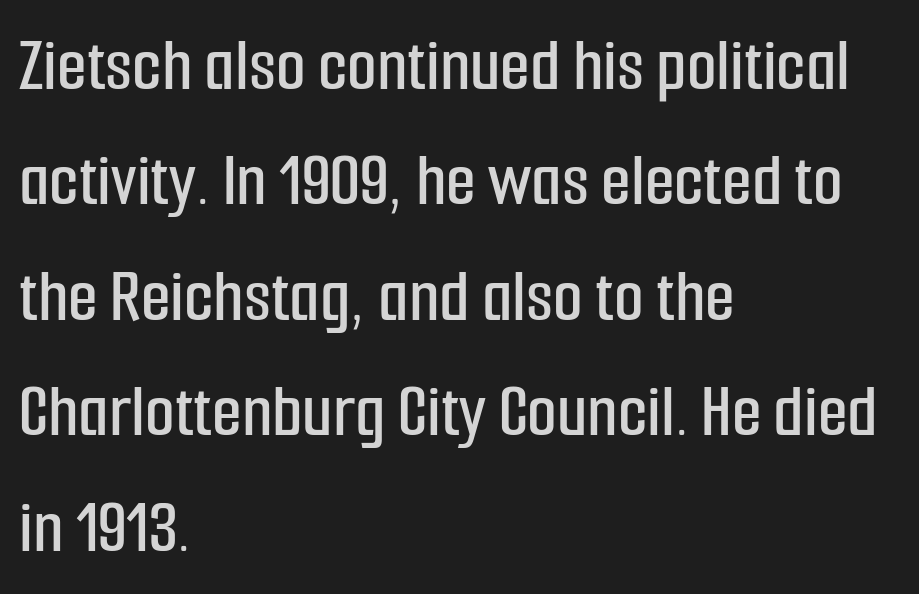
Spacing verdict: proportional, widths tailored to each character. Characters follow at the spacing the type designer built in. Check the space under the baseline: it is left empty. The font's upright variant was chosen for this text. The font family rendered here belongs to the sans-serif group.
